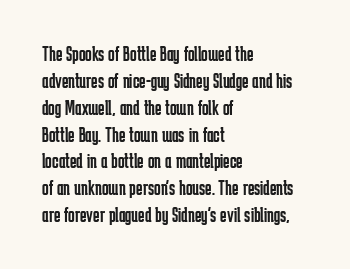
The image shows 22 px text type, upright; set left-aligned, line spacing 1.22x, normal letter spacing, not underlined.
